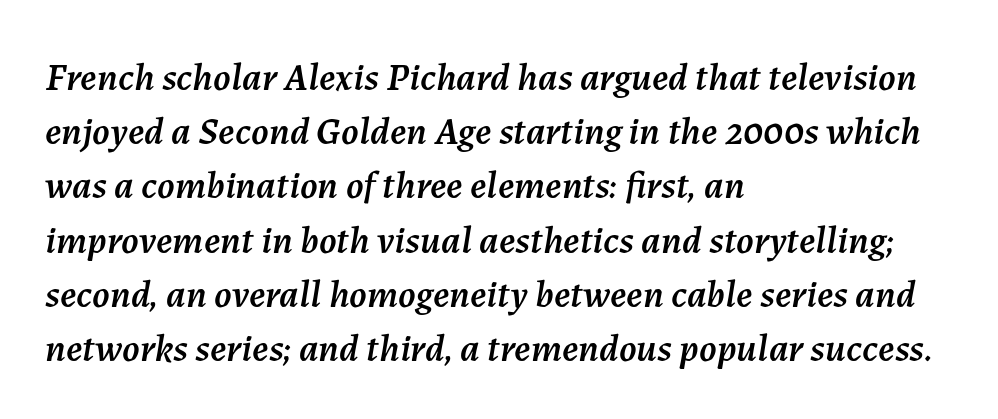
{"italic": "yes", "lean": "right", "slant_degrees": 7, "width": "normal", "stroke_contrast": "medium", "x_height": "medium", "monospaced": "no", "underline": "no", "align": "left", "line_spacing": "normal", "line_spacing_ratio": 1.39, "letter_spacing": "normal", "letter_spacing_em": 0.0, "glyph_px": 39}
